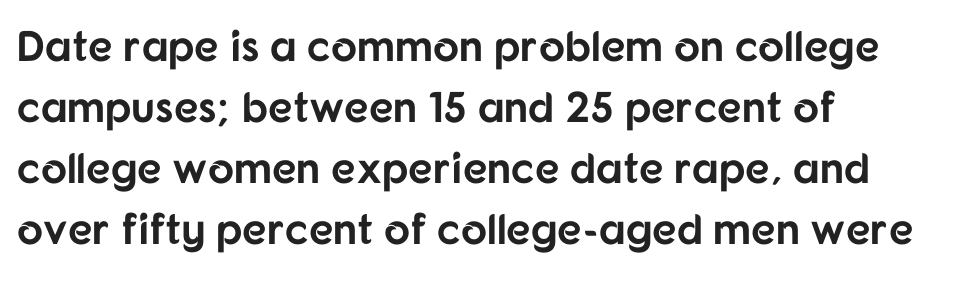
{"serif": "no", "italic": "no", "bold": "yes", "weight": "bold", "width": "normal", "stroke_contrast": "low", "x_height": "medium", "monospaced": "no", "underline": "no", "align": "left", "line_spacing": "normal", "line_spacing_ratio": 1.42, "letter_spacing": "normal", "letter_spacing_em": 0.0, "glyph_px": 43}
